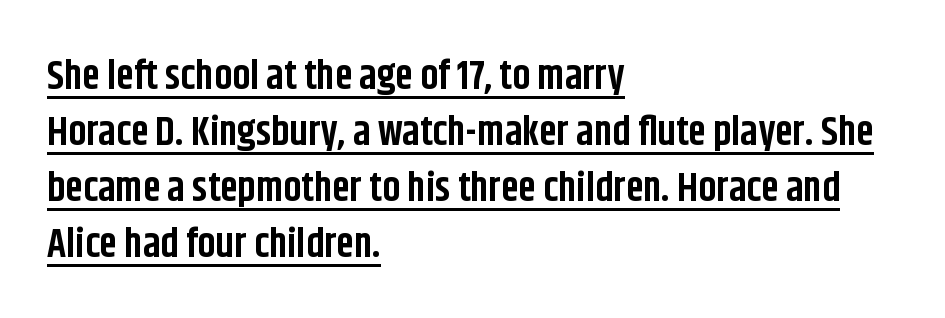
Q: Is the text bold? A: Yes.
Q: Is the text italic (slanted)? A: No, it is upright.
Q: Is the typeface a serif or a sans-serif typeface? A: Sans-serif.
Q: Is the text underlined? A: Yes.
Q: How is the paragraph aligned? A: Left-aligned.
Q: Is the spacing between letters normal or unusually wide? A: Normal.
Q: Is the spacing between lines tight, normal or loose? A: Normal.
Q: Width (condensed, normal, or wide)? A: Condensed.
Q: Stroke contrast? A: Low.
Q: x-height? A: Large.
Q: Monospaced? A: No.
